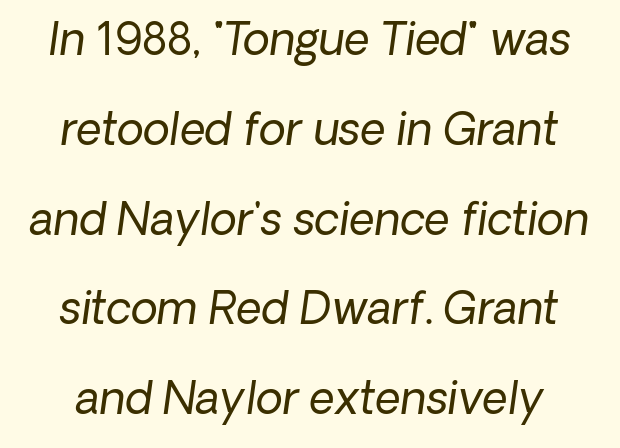
The image shows 44 px regular-weight type, italic (leaning right); set loose line spacing (2.04x), normal letter spacing, not underlined; low stroke contrast and a medium x-height.
